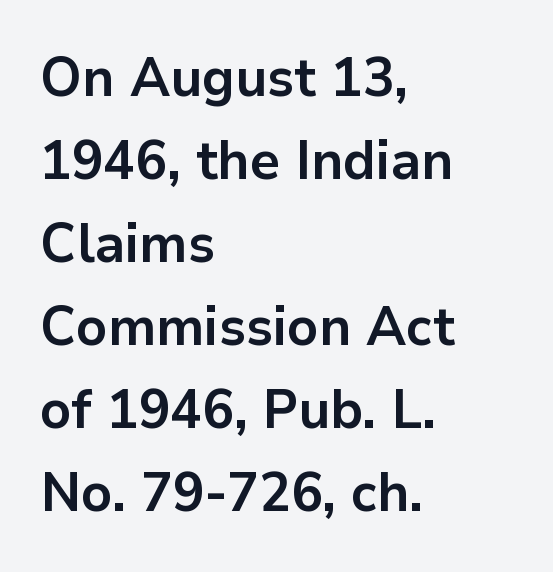
The image shows 55 px bold sans-serif type, upright; set left-aligned, normal line spacing (1.51x), normal letter spacing, not underlined; low stroke contrast and a medium x-height.
